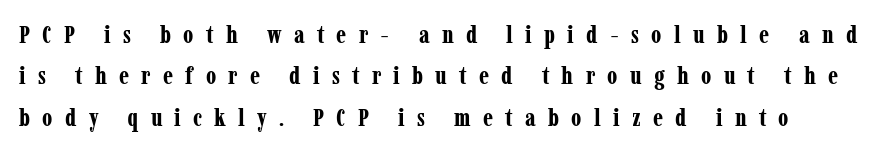
{"italic": "no", "bold": "yes", "underline": "no", "line_spacing": "normal", "line_spacing_ratio": 1.66, "letter_spacing": "wide", "letter_spacing_em": 0.49, "glyph_px": 25}
